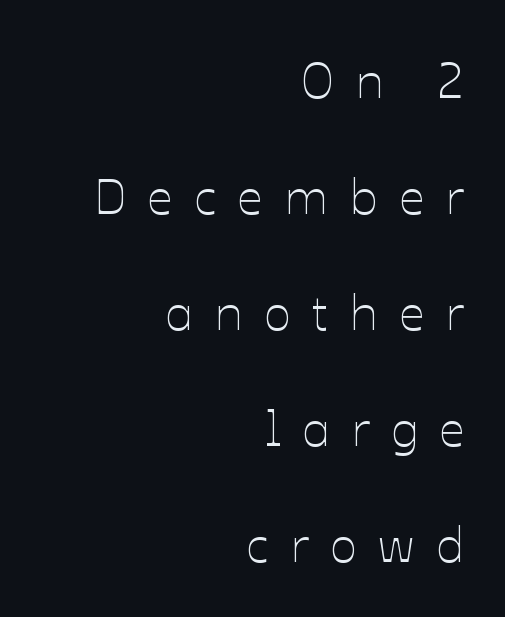
The image shows 50 px thin type, upright; set right-aligned, loose line spacing (2.32x), unusually wide letter spacing (+0.43 em), not underlined; low stroke contrast and a medium x-height.
